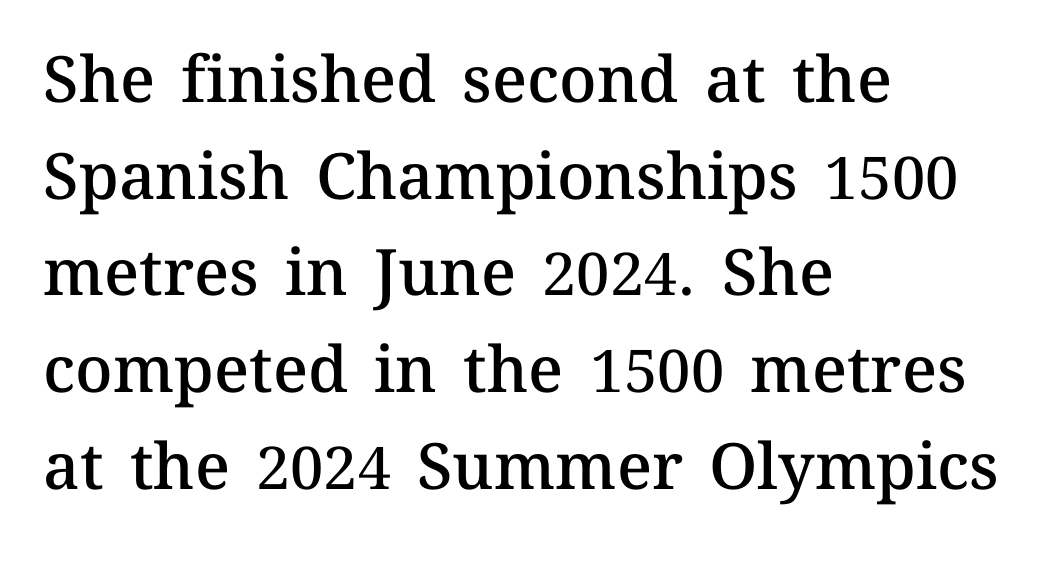
Caption: multi-line text, flush left, ragged right. Quick note: underline off. How heavy is the stroke? Medium-heavy — a semibold, shy of bold. The specimen reads as upright at a glance. Spacing between characters is what you'd get straight out of the box.
